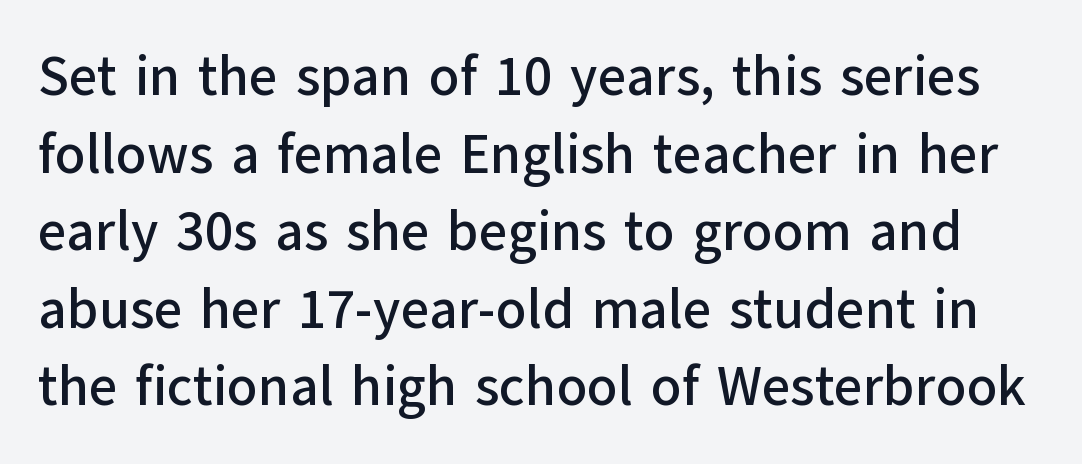
Q: Is the text italic (slanted)? A: No, it is upright.
Q: Is the typeface a serif or a sans-serif typeface? A: Sans-serif.
Q: Is the text underlined? A: No.
Q: Is the spacing between letters normal or unusually wide? A: Normal.
Q: Is the spacing between lines tight, normal or loose? A: Normal.
Q: Width (condensed, normal, or wide)? A: Normal.
Q: Stroke contrast? A: Low.
Q: x-height? A: Medium.
Q: Monospaced? A: No.
